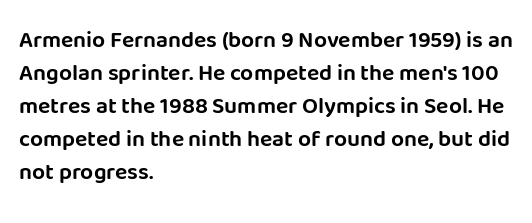
The image shows 23 px text type, upright; set left-aligned, normal line spacing (1.44x), normal letter spacing, not underlined.
